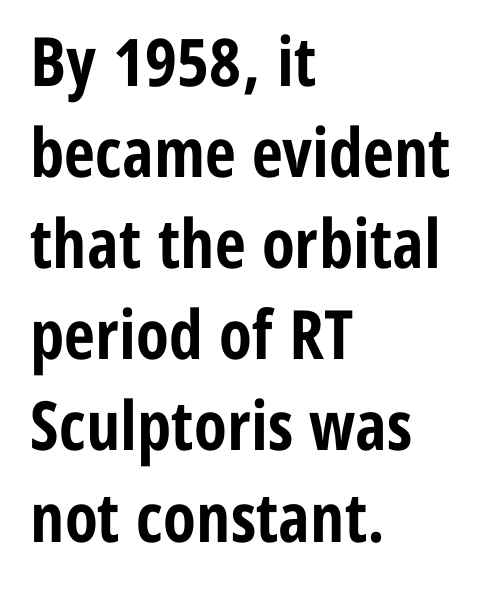
No extra tracking has been applied to these lines. Beneath every word, the page is bare. Does the weight exceed regular? Yes, all the way to bold. Does the leading feel generous? No, just average.
